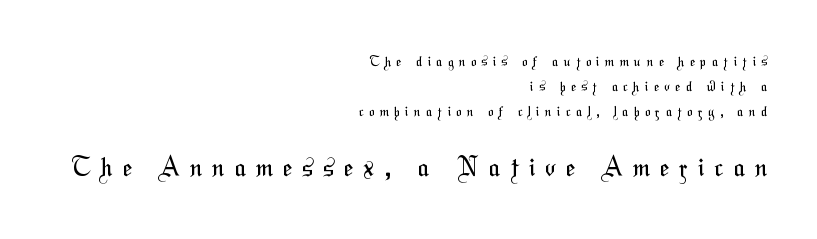
{"bold": "no", "underline": "no", "align": "right", "line_spacing_ratio": 1.78, "letter_spacing": "wide", "letter_spacing_em": 0.4, "larger_block": "second", "size_ratio": 1.86, "glyph_px": 26}
